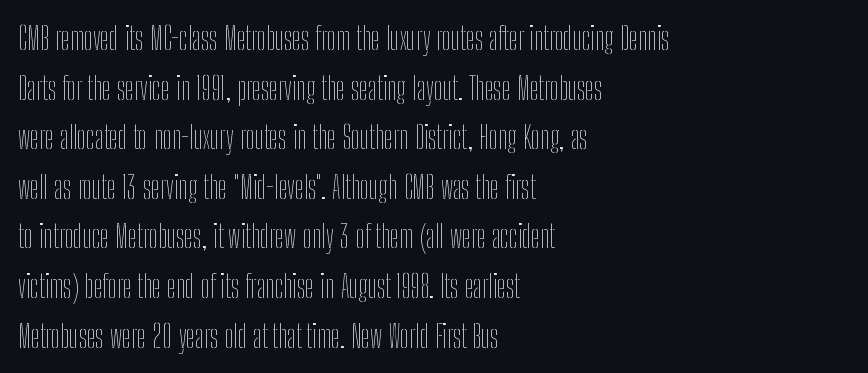
Q: Is the text bold? A: No.
Q: Is the text italic (slanted)? A: No, it is upright.
Q: Is the text underlined? A: No.
Q: How is the paragraph aligned? A: Left-aligned.
Q: Is the spacing between letters normal or unusually wide? A: Normal.
Q: Is the spacing between lines tight, normal or loose? A: Normal.
Q: Width (condensed, normal, or wide)? A: Condensed.
Q: Stroke contrast? A: Low.
Q: x-height? A: Medium.
Q: Monospaced? A: No.
